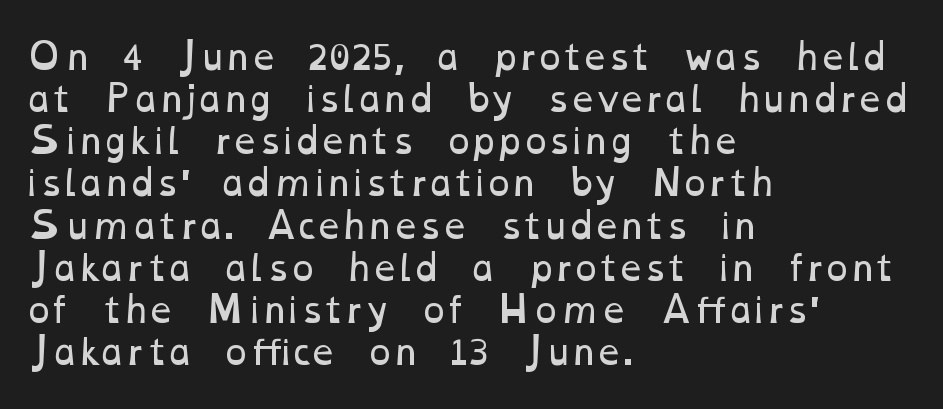
Is this a fixed-width face? No — the glyphs have proportional, varying widths. Ink coverage per letter is moderate at most. These lines stack with their left ends in a neat column. Check the space under the baseline: it is left empty.
